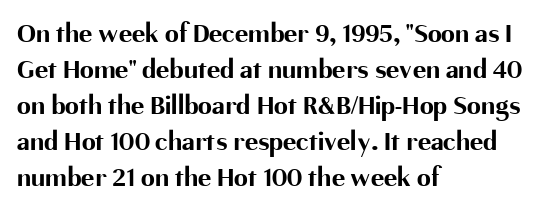
{"serif": "no", "italic": "no", "bold": "yes", "weight": "bold", "width": "normal", "stroke_contrast": "medium", "x_height": "medium", "monospaced": "no", "underline": "no", "align": "left", "line_spacing": "normal", "line_spacing_ratio": 1.29, "letter_spacing": "normal", "letter_spacing_em": 0.0, "glyph_px": 28}
